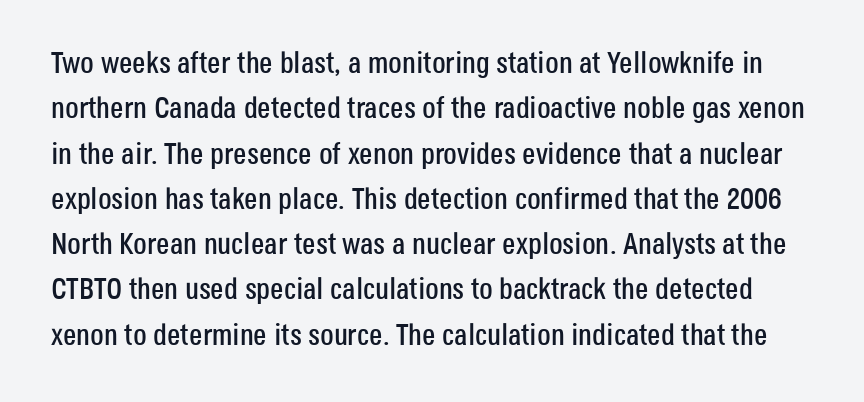
Q: Is the text italic (slanted)? A: No, it is upright.
Q: Is the typeface a serif or a sans-serif typeface? A: Sans-serif.
Q: Is the text underlined? A: No.
Q: Is the spacing between letters normal or unusually wide? A: Normal.
Q: Is the spacing between lines tight, normal or loose? A: Normal.
Q: Width (condensed, normal, or wide)? A: Condensed.
Q: Stroke contrast? A: Low.
Q: x-height? A: Large.
Q: Monospaced? A: No.
